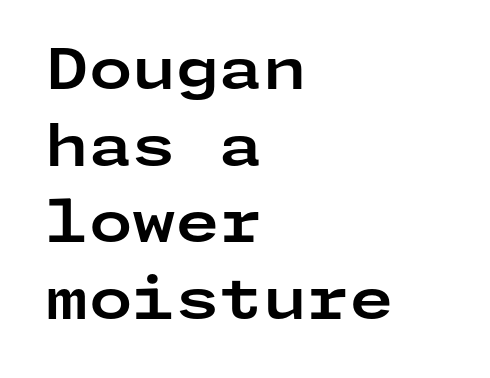
Q: Is the text bold? A: Yes.
Q: Is the text italic (slanted)? A: No, it is upright.
Q: Is the typeface a serif or a sans-serif typeface? A: Sans-serif.
Q: Is the text underlined? A: No.
Q: How is the paragraph aligned? A: Left-aligned.
Q: Is the spacing between letters normal or unusually wide? A: Normal.
Q: Is the spacing between lines tight, normal or loose? A: Normal.
Q: Width (condensed, normal, or wide)? A: Wide.
Q: Stroke contrast? A: Low.
Q: x-height? A: Medium.
